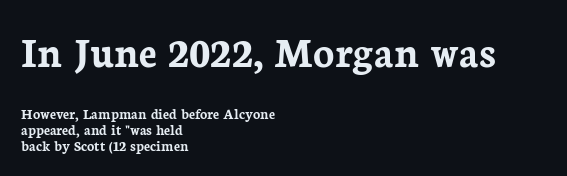
{"serif": "yes", "italic": "no", "bold": "yes", "weight": "semibold", "width": "normal", "stroke_contrast": "low", "x_height": "medium", "monospaced": "no", "underline": "no", "align": "left", "line_spacing": "tight", "line_spacing_ratio": 1.06, "letter_spacing": "normal", "letter_spacing_em": 0.0, "larger_block": "first", "size_ratio": 2.93, "glyph_px": 44}
